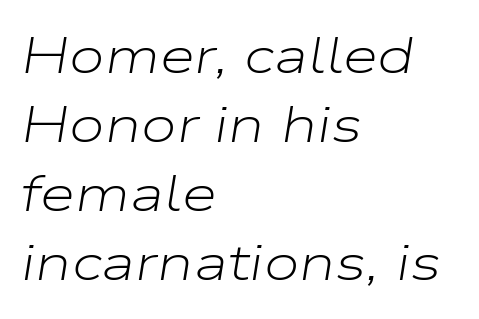
Q: Is the text bold? A: No.
Q: Is the text italic (slanted)? A: Yes, it leans right by about 9 degrees.
Q: Is the text underlined? A: No.
Q: How is the paragraph aligned? A: Left-aligned.
Q: Is the spacing between letters normal or unusually wide? A: Normal.
Q: Is the spacing between lines tight, normal or loose? A: Normal.
Q: Width (condensed, normal, or wide)? A: Wide.
Q: Stroke contrast? A: Low.
Q: x-height? A: Medium.
Q: Monospaced? A: No.
